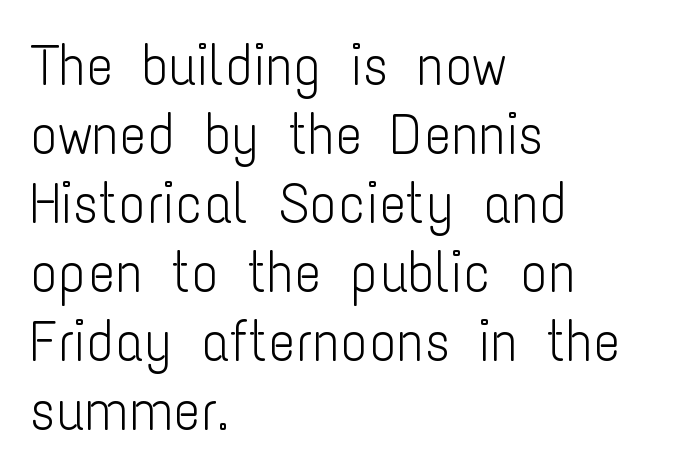
The image shows 57 px light, condensed sans-serif type, upright; set left-aligned, line spacing 1.21x, normal letter spacing, not underlined; low stroke contrast and a medium x-height.
